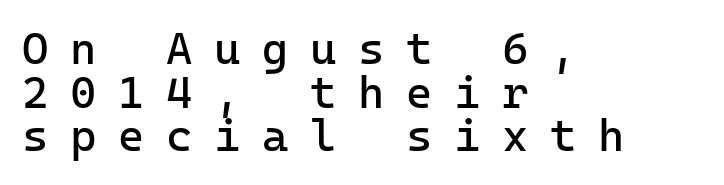
The image shows 45 px regular-weight sans-serif type, upright; set left-aligned, tight line spacing (0.97x), unusually wide letter spacing (+0.48 em), not underlined; low stroke contrast and a medium x-height.
